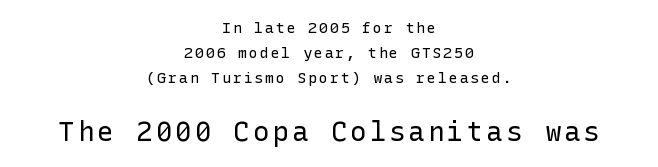
Q: Is the text bold? A: No.
Q: Is the text italic (slanted)? A: No, it is upright.
Q: Is the text underlined? A: No.
Q: How is the paragraph aligned? A: Centered.
Q: Is the spacing between lines tight, normal or loose? A: Normal.
Q: Which block of text is set in a larger size, the first (top) or the second (bottom)? A: The second (bottom) one.
